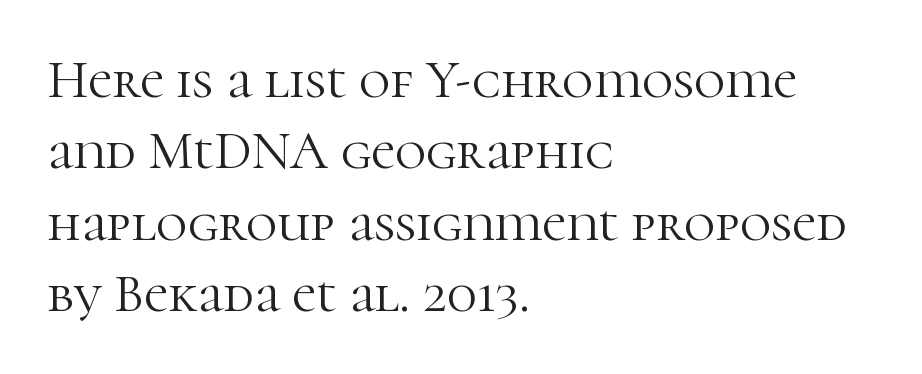
This block has exactly the height ordinary leading produces. Descenders hang freely into open space. This sample has the flowing, uneven cadence of proportional lettering. The paragraph shown leans on its left margin. The font family rendered here belongs to the serif group.
